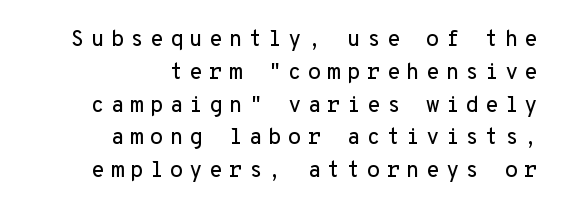
{"italic": "no", "underline": "no", "align": "right", "line_spacing": "normal", "line_spacing_ratio": 1.49, "letter_spacing": "wide", "letter_spacing_em": 0.28, "glyph_px": 22}
